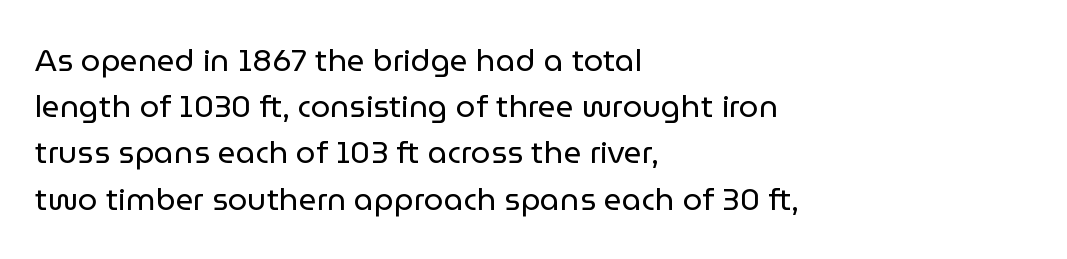
Q: Is the text bold? A: No.
Q: Is the text italic (slanted)? A: No, it is upright.
Q: Is the typeface a serif or a sans-serif typeface? A: Sans-serif.
Q: Is the text underlined? A: No.
Q: How is the paragraph aligned? A: Left-aligned.
Q: Is the spacing between letters normal or unusually wide? A: Normal.
Q: Is the spacing between lines tight, normal or loose? A: Normal.
Q: Width (condensed, normal, or wide)? A: Normal.
Q: Stroke contrast? A: Low.
Q: x-height? A: Medium.
Q: Monospaced? A: No.
